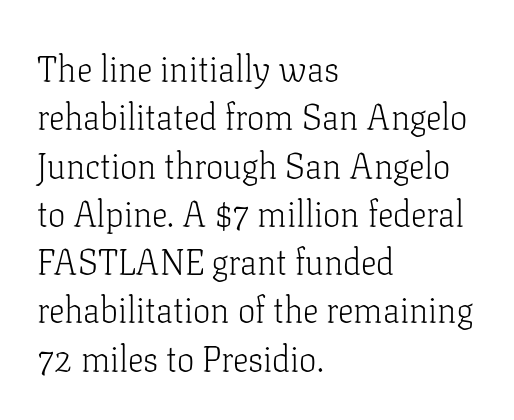
{"serif": "yes", "italic": "no", "bold": "no", "weight": "light", "width": "normal", "stroke_contrast": "low", "x_height": "medium", "monospaced": "no", "underline": "no", "align": "left", "line_spacing": "normal", "line_spacing_ratio": 1.38, "letter_spacing": "normal", "letter_spacing_em": 0.0, "glyph_px": 35}
